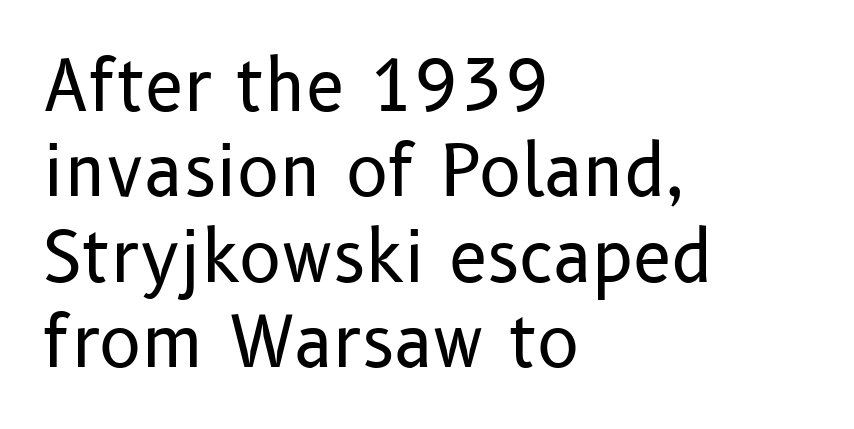
You could not count columns in this text — the font is proportionally spaced. What stands out about the letter spacing? Nothing — it is the standard amount. A classic flush-left, rag-right setting is used for this passage. Designer's note — italics off, roman on. Unmarked baselines from the first word to the last.
